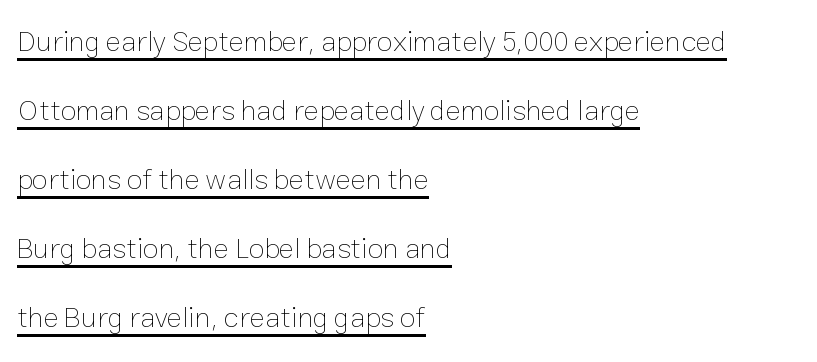
{"italic": "no", "bold": "no", "weight": "thin", "width": "normal", "stroke_contrast": "low", "x_height": "medium", "monospaced": "no", "underline": "yes", "align": "left", "line_spacing": "loose", "line_spacing_ratio": 2.38, "letter_spacing": "normal", "letter_spacing_em": 0.0, "glyph_px": 29}
